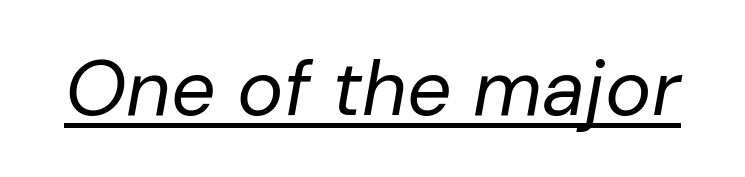
Q: Is the text bold? A: No.
Q: Is the text italic (slanted)? A: Yes, it leans right by about 10 degrees.
Q: Is the text underlined? A: Yes.
Q: Is the spacing between letters normal or unusually wide? A: Normal.
Q: Width (condensed, normal, or wide)? A: Normal.
Q: Stroke contrast? A: Low.
Q: x-height? A: Medium.
Q: Monospaced? A: No.
